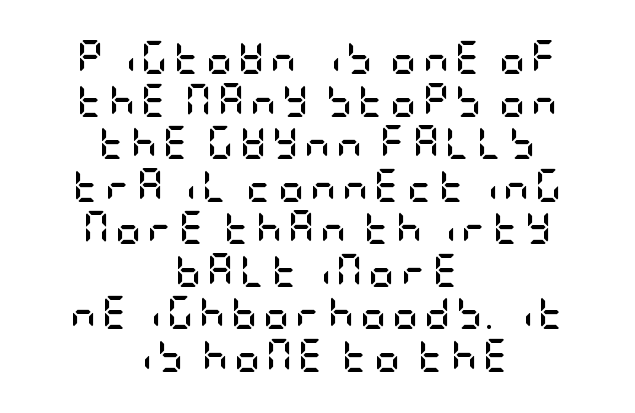
Q: Is the text bold? A: Yes.
Q: Is the text italic (slanted)? A: No, it is upright.
Q: Is the typeface a serif or a sans-serif typeface? A: Sans-serif.
Q: Is the text underlined? A: No.
Q: How is the paragraph aligned? A: Centered.
Q: Is the spacing between lines tight, normal or loose? A: Normal.
Q: Width (condensed, normal, or wide)? A: Condensed.
Q: Stroke contrast? A: Low.
Q: x-height? A: Large.
